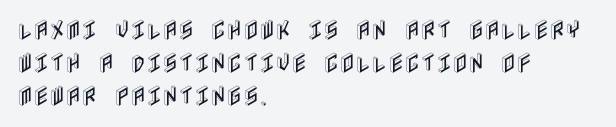
Q: Is the text italic (slanted)? A: No, it is upright.
Q: Is the text underlined? A: No.
Q: How is the paragraph aligned? A: Left-aligned.
Q: Is the spacing between letters normal or unusually wide? A: Normal.
Q: Is the spacing between lines tight, normal or loose? A: Normal.
